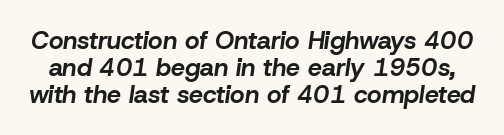
How heavy is the stroke? Heavy — this is a bold. The tracking reads as untouched default to a designer's eye. If you measured baseline to baseline, you'd find a short distance. Quick note: italic. Decoration check: the copy has no underline.
